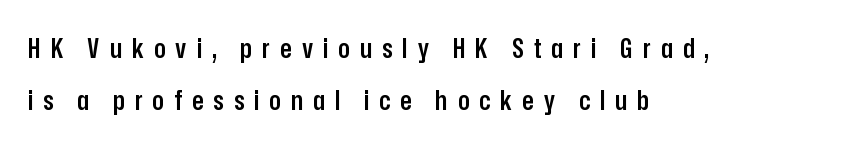
The image shows 27 px text type, upright; set left-aligned, loose line spacing (1.92x), unusually wide letter spacing (+0.37 em), not underlined.
